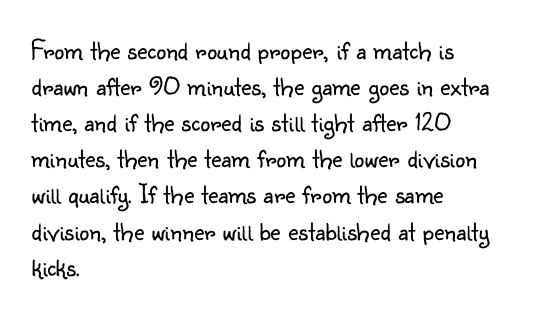
Q: Is the text bold? A: No.
Q: Is the text italic (slanted)? A: No, it is upright.
Q: Is the typeface a serif or a sans-serif typeface? A: Sans-serif.
Q: Is the text underlined? A: No.
Q: How is the paragraph aligned? A: Left-aligned.
Q: Is the spacing between letters normal or unusually wide? A: Normal.
Q: Is the spacing between lines tight, normal or loose? A: Normal.
Q: Width (condensed, normal, or wide)? A: Normal.
Q: Stroke contrast? A: Low.
Q: x-height? A: Small.
Q: Monospaced? A: No.
